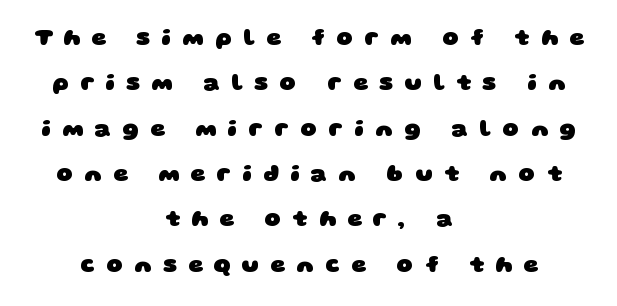
Q: Is the text bold? A: Yes.
Q: Is the text underlined? A: No.
Q: How is the paragraph aligned? A: Centered.
Q: Is the spacing between letters normal or unusually wide? A: Unusually wide.
Q: Is the spacing between lines tight, normal or loose? A: Loose.
